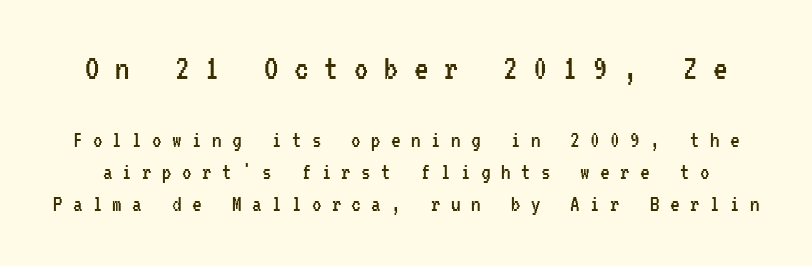
Q: Is the text bold? A: No.
Q: Is the text italic (slanted)? A: No, it is upright.
Q: Is the typeface a serif or a sans-serif typeface? A: Sans-serif.
Q: Is the text underlined? A: No.
Q: Is the spacing between letters normal or unusually wide? A: Unusually wide.
Q: Is the spacing between lines tight, normal or loose? A: Normal.
Q: Which block of text is set in a larger size, the first (top) or the second (bottom)? A: The first (top) one.
Q: Width (condensed, normal, or wide)? A: Condensed.
Q: Stroke contrast? A: Low.
Q: x-height? A: Medium.
Q: Monospaced? A: Yes.
